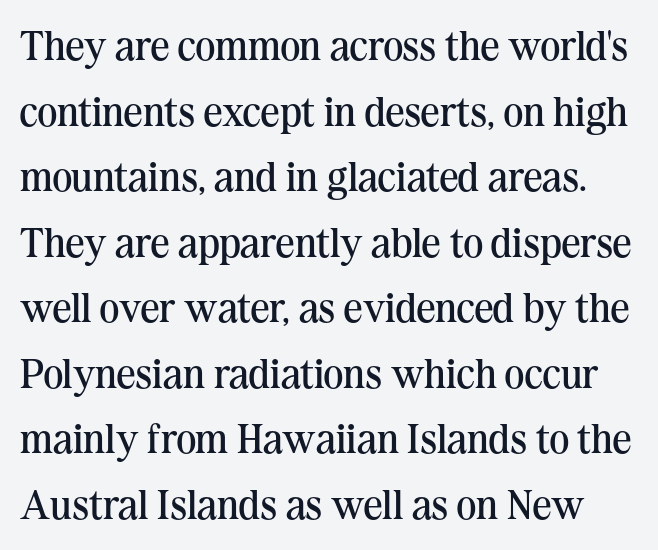
Every character sits straight up, as roman type does. Counters stay open thanks to moderate or lighter strokes. Nobody drew a line under any word here. Glyph-to-glyph distance matches everyday printed text.
